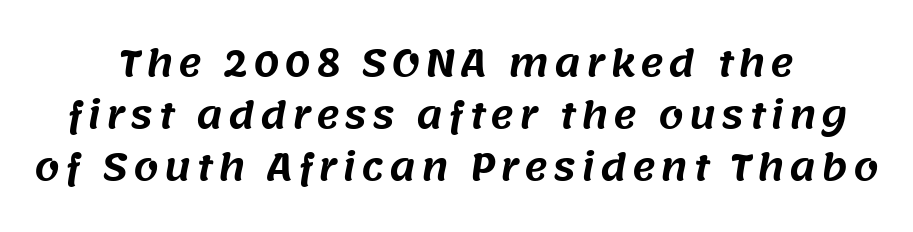
The image shows 36 px sans-serif type; set centered, normal line spacing (1.45x), not underlined; medium stroke contrast and a large x-height.
